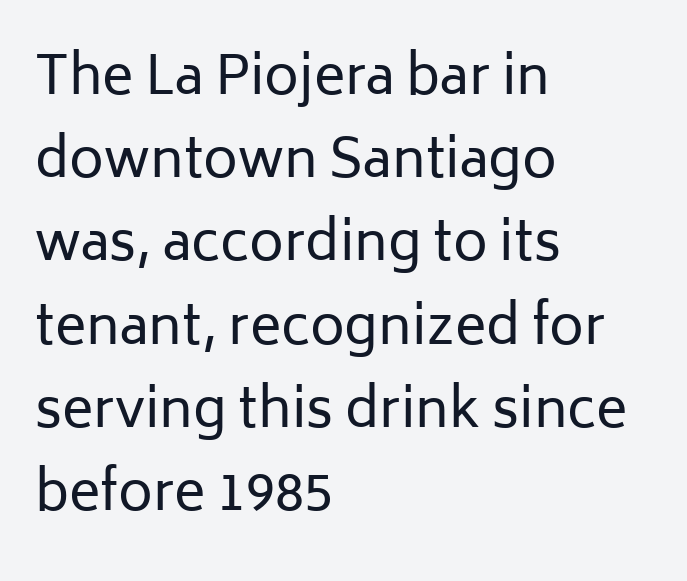
Q: Is the text bold? A: No.
Q: Is the text italic (slanted)? A: No, it is upright.
Q: Is the typeface a serif or a sans-serif typeface? A: Sans-serif.
Q: Is the text underlined? A: No.
Q: How is the paragraph aligned? A: Left-aligned.
Q: Is the spacing between letters normal or unusually wide? A: Normal.
Q: Is the spacing between lines tight, normal or loose? A: Normal.
Q: Width (condensed, normal, or wide)? A: Normal.
Q: Stroke contrast? A: Low.
Q: x-height? A: Medium.
Q: Monospaced? A: No.
